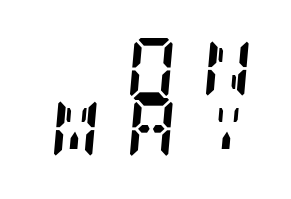
Q: Is the text bold? A: Yes.
Q: Is the text italic (slanted)? A: Yes, it leans right by about 5 degrees.
Q: Is the typeface a serif or a sans-serif typeface? A: Serif.
Q: Is the text underlined? A: No.
Q: How is the paragraph aligned? A: Right-aligned.
Q: Is the spacing between letters normal or unusually wide? A: Unusually wide.
Q: Is the spacing between lines tight, normal or loose? A: Tight.
Q: Width (condensed, normal, or wide)? A: Condensed.
Q: Stroke contrast? A: Low.
Q: x-height? A: Large.
